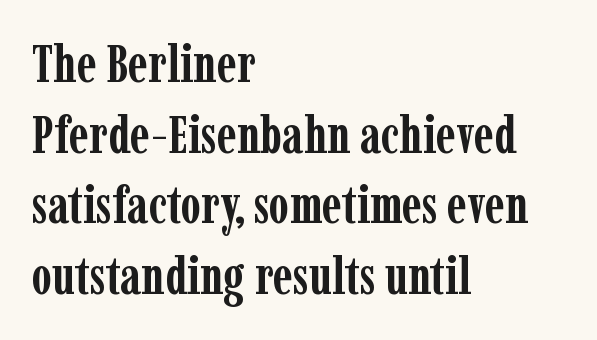
{"serif": "yes", "italic": "no", "bold": "yes", "weight": "semibold", "width": "condensed", "stroke_contrast": "low", "x_height": "medium", "monospaced": "no", "underline": "no", "align": "left", "line_spacing": "normal", "line_spacing_ratio": 1.36, "letter_spacing": "normal", "letter_spacing_em": 0.0, "glyph_px": 52}
